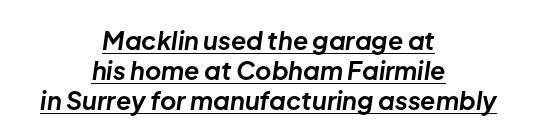
{"italic": "yes", "lean": "right", "slant_degrees": 8, "bold": "yes", "underline": "yes", "align": "center", "line_spacing_ratio": 1.2, "letter_spacing": "normal", "letter_spacing_em": 0.0, "glyph_px": 25}
